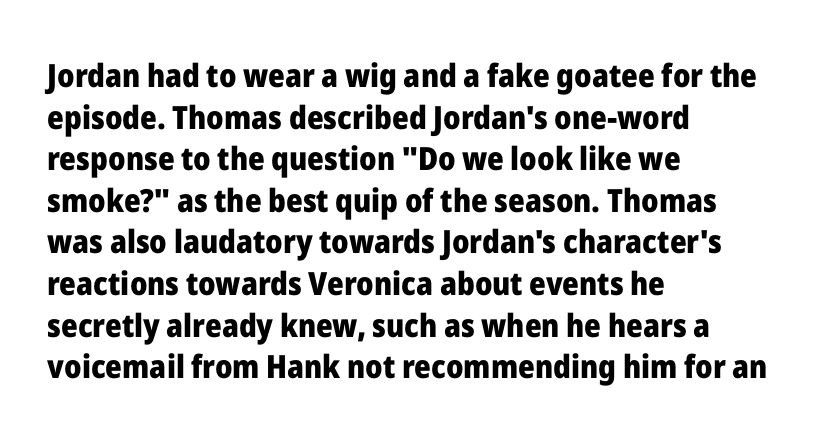
Vertically, the passage feels balanced, rows spaced as you'd expect. No extra tracking has been applied to these lines. The typeface chosen for these lines omits serifs. These words are printed bold, with thick strokes throughout. The letters stand upright; this is a roman face. Do the characters align in a grid? No, the font is proportional.
